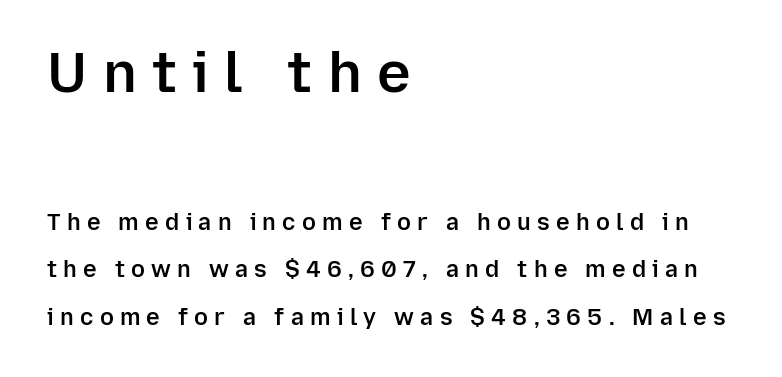
The type sits square on the baseline with zero lean. This rendering employs a face without finishing strokes, i.e., a sans-serif. Descender tails drop into unmarked territory. Size hierarchy here favors the leading block over the trailing one.
